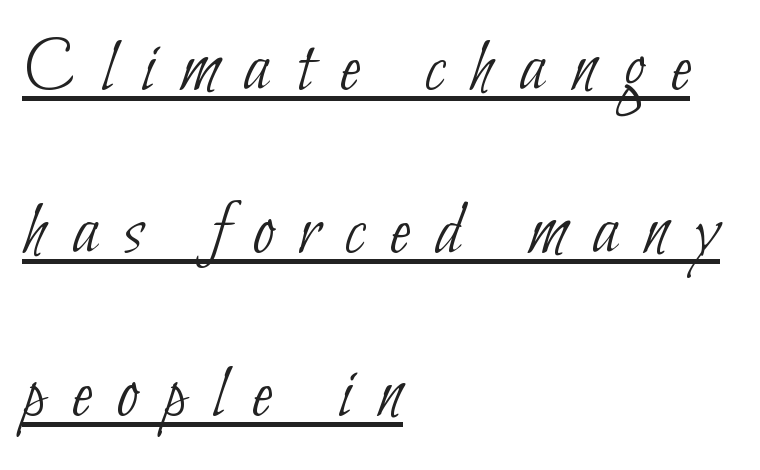
The image shows 78 px thin, condensed sans-serif type; set left-aligned, loose line spacing (2.09x), unusually wide letter spacing (+0.33 em), underlined; low stroke contrast and a small x-height.
